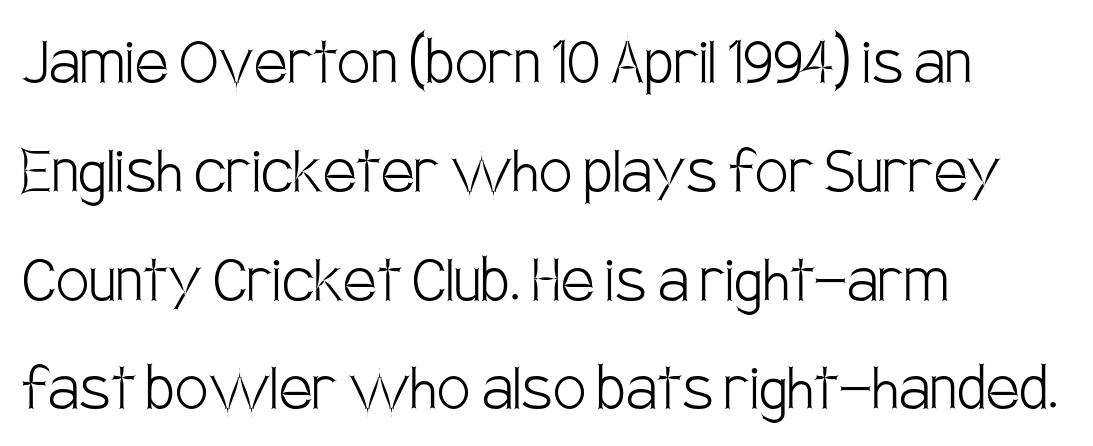
The image shows 74 px light, condensed sans-serif type, upright; set left-aligned, normal line spacing (1.47x), normal letter spacing, not underlined; low stroke contrast and a large x-height.
